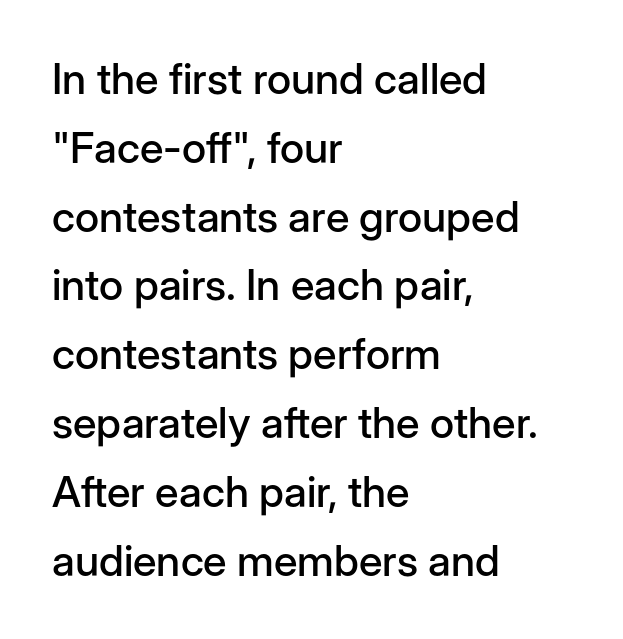
The image shows 43 px sans-serif type, upright; set left-aligned, normal line spacing (1.6x), normal letter spacing, not underlined; low stroke contrast and a medium x-height.
